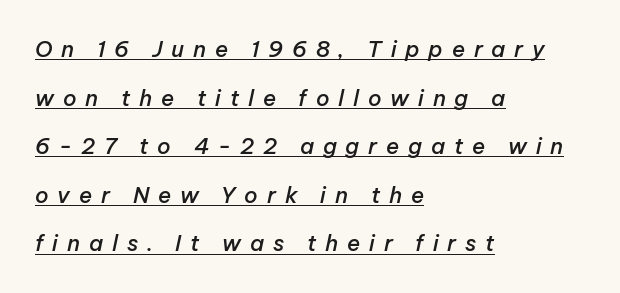
Q: Is the text bold? A: Semi-bold.
Q: Is the text italic (slanted)? A: Yes, it leans right by about 12 degrees.
Q: Is the text underlined? A: Yes.
Q: How is the paragraph aligned? A: Left-aligned.
Q: Is the spacing between letters normal or unusually wide? A: Unusually wide.
Q: Is the spacing between lines tight, normal or loose? A: Loose.
